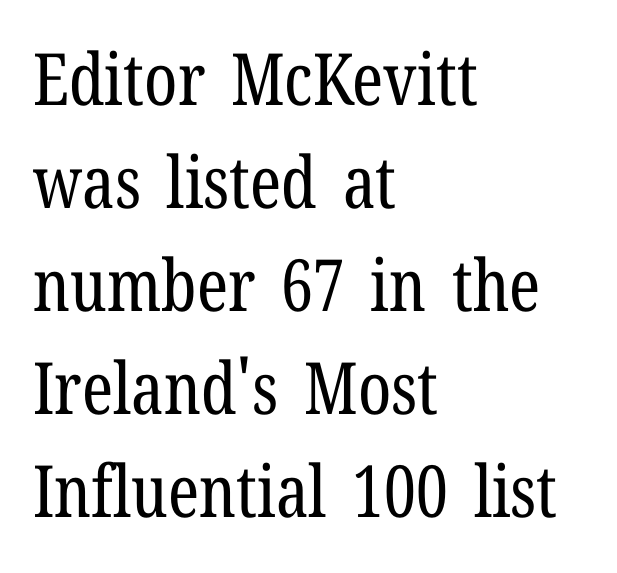
The image shows 72 px regular-weight, condensed serif type, upright; set left-aligned, normal line spacing (1.43x), normal letter spacing, not underlined; low stroke contrast and a medium x-height.
